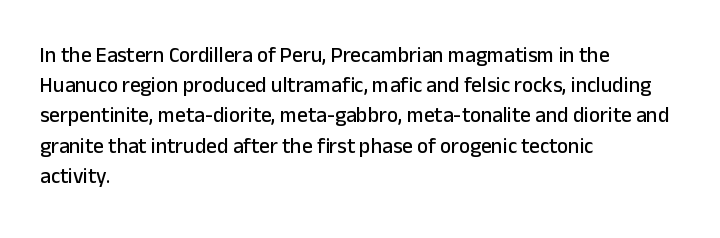
{"italic": "no", "underline": "no", "align": "left", "line_spacing": "normal", "line_spacing_ratio": 1.44, "letter_spacing": "normal", "letter_spacing_em": 0.0, "glyph_px": 21}
